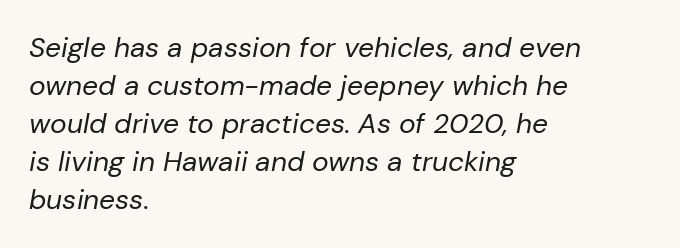
The image shows 28 px regular-weight type, italic (leaning right); set left-aligned, normal line spacing (1.36x), normal letter spacing, not underlined; low stroke contrast and a medium x-height.
